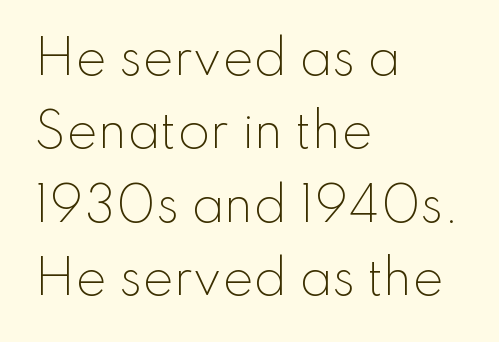
The image shows 47 px light sans-serif type, upright; set left-aligned, normal line spacing (1.56x), normal letter spacing, not underlined; low stroke contrast and a small x-height.
